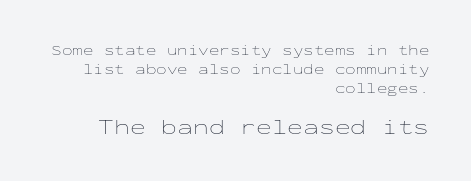
Here the glyphs are tracked normally, forming tight word shapes. Descenders are the only things crossing below the line. The space between consecutive lines is moderate. The paragraph shown leans on its right margin. No chunkiness to these letters — they're not bold. Typesetter's note — lower block bumped up in size, upper block left smaller.
